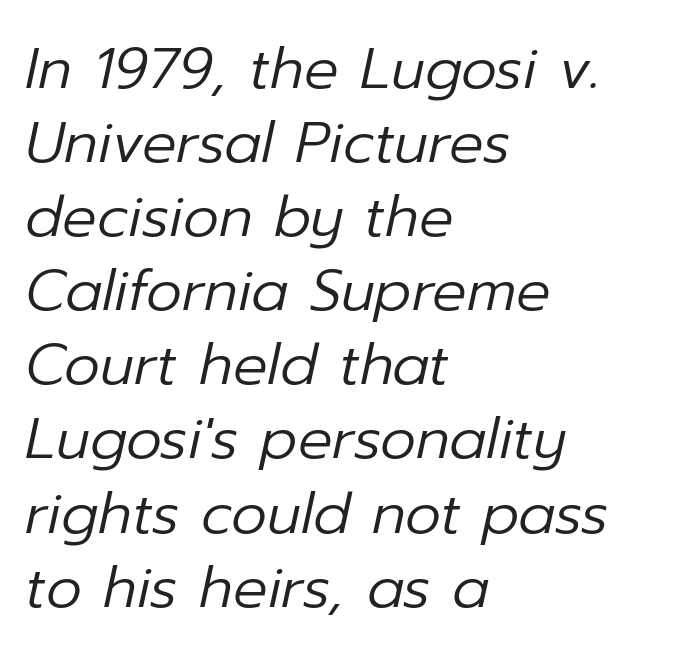
{"italic": "yes", "lean": "right", "slant_degrees": 12, "bold": "no", "weight": "regular", "width": "normal", "stroke_contrast": "low", "x_height": "medium", "monospaced": "no", "underline": "no", "align": "left", "line_spacing": "normal", "line_spacing_ratio": 1.3, "letter_spacing": "normal", "letter_spacing_em": 0.0, "glyph_px": 57}
